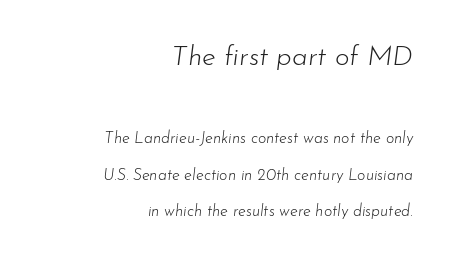
Widely set lines give the paragraph a tall, airy silhouette. No chunkiness to these letters — they're not bold. Compared with ordinary roman type, these characters are visibly tilted. Nobody drew a line under any word here.
